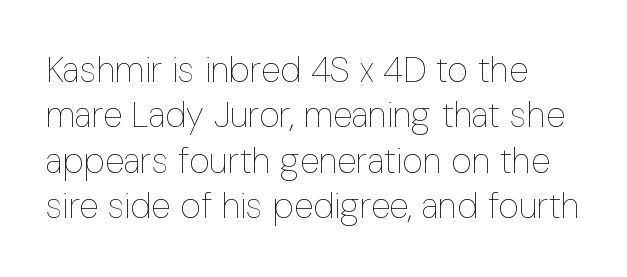
{"italic": "no", "bold": "no", "weight": "thin", "width": "condensed", "stroke_contrast": "low", "x_height": "medium", "monospaced": "no", "underline": "no", "line_spacing": "normal", "line_spacing_ratio": 1.26, "letter_spacing": "normal", "letter_spacing_em": 0.0, "glyph_px": 36}
